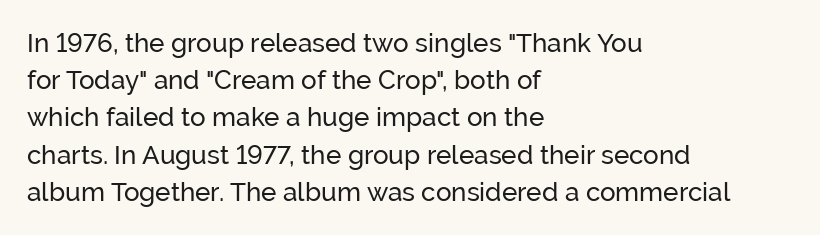
The rendering anchors every line to the left-hand side. A clean baseline with only descenders dipping below it. No chunkiness to these letters — they're not bold. Leading matches the norm, producing a regular column. Ascenders rise straight up at ninety degrees. Nobody touched the tracking dial on this one.
